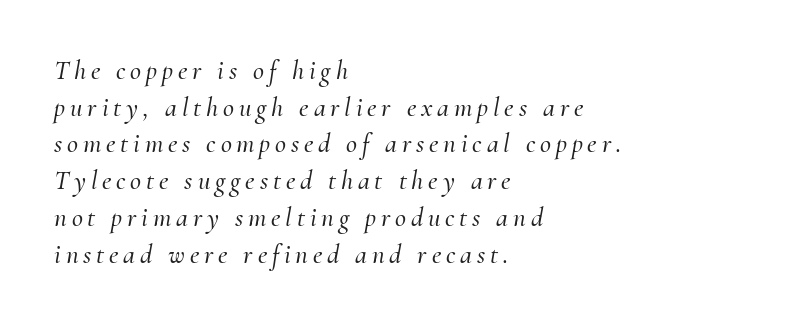
The image shows 27 px text type, italic (leaning right); set left-aligned, normal line spacing (1.36x), not underlined.
